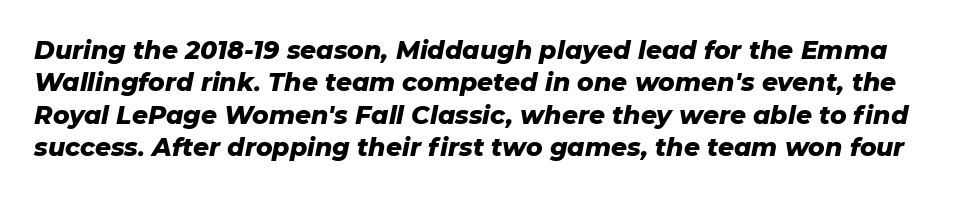
The image shows 25 px bold type, italic (leaning right); set normal line spacing (1.3x), normal letter spacing, not underlined.
